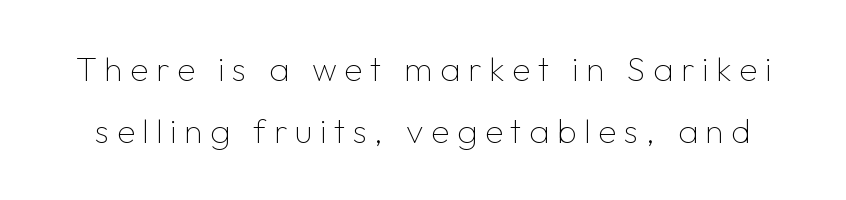
Q: Is the text bold? A: No.
Q: Is the text italic (slanted)? A: No, it is upright.
Q: Is the typeface a serif or a sans-serif typeface? A: Sans-serif.
Q: Is the text underlined? A: No.
Q: Is the spacing between letters normal or unusually wide? A: Unusually wide.
Q: Width (condensed, normal, or wide)? A: Normal.
Q: Stroke contrast? A: Low.
Q: x-height? A: Medium.
Q: Monospaced? A: No.
